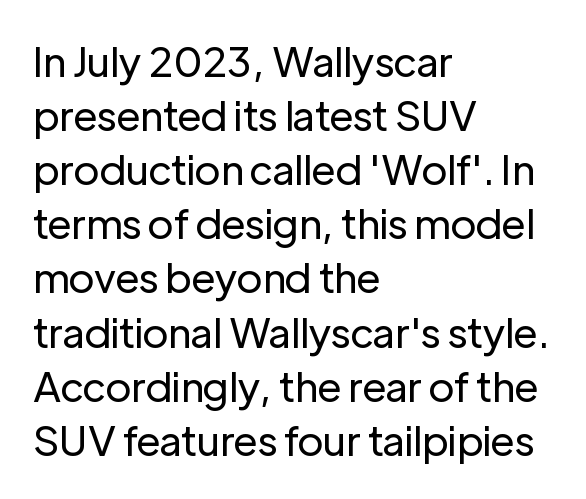
Horizontal alignment here is leftward, the default for most running prose. Each word holds together tightly as a unit, with standard inter-letter gaps. Students, observe: this is what conventionally led text looks like. The passage shown is not bold in any degree.
